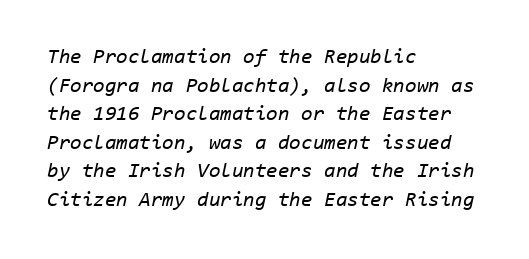
Q: Is the text bold? A: No.
Q: Is the text italic (slanted)? A: Yes, it leans right by about 11 degrees.
Q: Is the text underlined? A: No.
Q: How is the paragraph aligned? A: Left-aligned.
Q: Is the spacing between letters normal or unusually wide? A: Normal.
Q: Is the spacing between lines tight, normal or loose? A: Normal.
